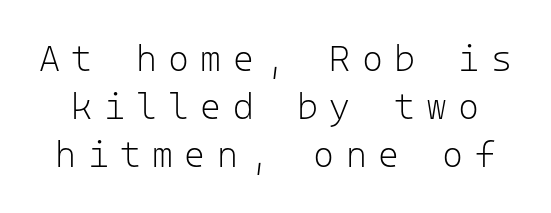
Here the designer chose a console-style face with uniform glyph widths. You can tell it's not italic because the verticals are truly vertical. Stems and bowls with no extra thickness — not bold. These lines have a slow, spaced-out rhythm from letter to letter. Regular leading. Serif or sans? Sans — the stroke terminals are bare.
